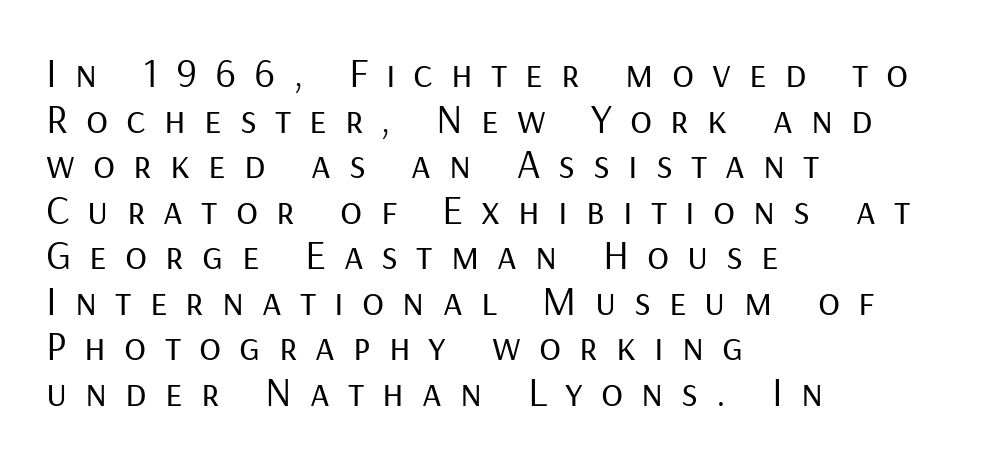
Q: Is the text bold? A: No.
Q: Is the text italic (slanted)? A: No, it is upright.
Q: Is the typeface a serif or a sans-serif typeface? A: Sans-serif.
Q: Is the text underlined? A: No.
Q: How is the paragraph aligned? A: Left-aligned.
Q: Is the spacing between letters normal or unusually wide? A: Unusually wide.
Q: Is the spacing between lines tight, normal or loose? A: Tight.
Q: Width (condensed, normal, or wide)? A: Normal.
Q: Stroke contrast? A: Low.
Q: x-height? A: Medium.
Q: Monospaced? A: No.
